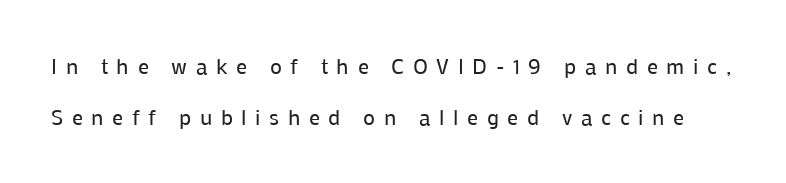
Is the stroke heavy? The answer is a plain regular-or-lighter. Notice the wide empty band between every row — that's loose leading. Glyph-to-glyph distance is far greater than everyday printed text. Tall strokes in this sample are plumb rather than angled.
